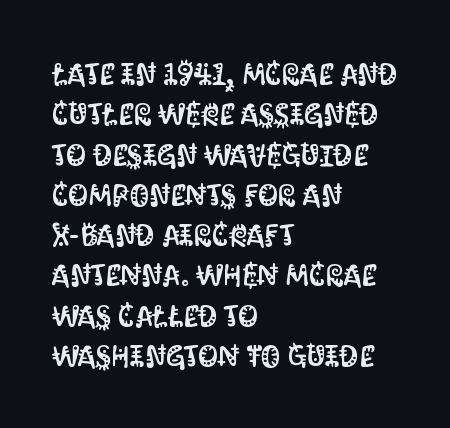
Looks like regular typesetting: each glyph gets only the width it needs. Decoration check: the copy has no underline. Is the letter spacing exaggerated? No — it looks like the ordinary default. Each new line begins a customary step beneath the previous one. Serifs: no, the terminals of the letterforms are clean.
